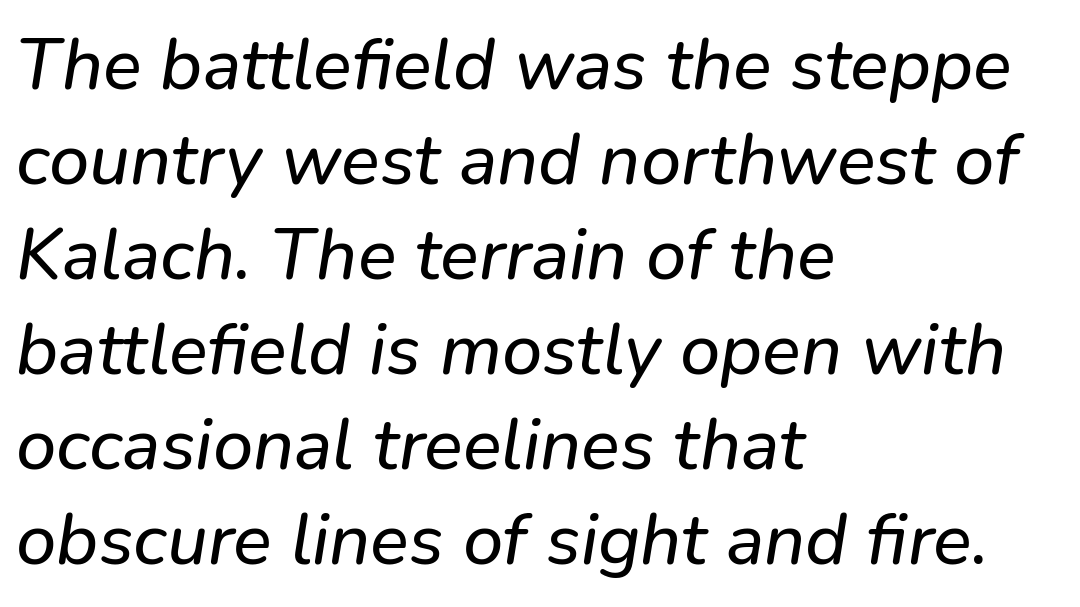
The image shows 72 px sans-serif type; set left-aligned, normal line spacing (1.32x), normal letter spacing, not underlined; low stroke contrast and a medium x-height.
